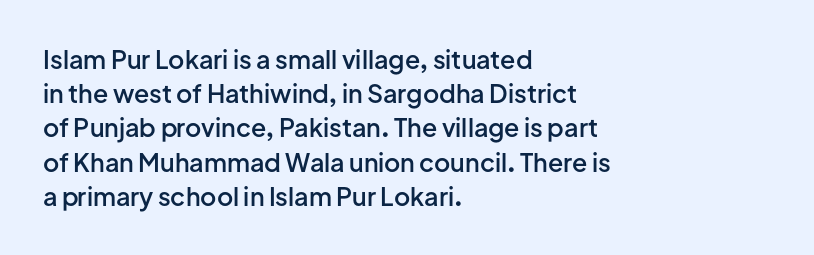
Compared with typical body copy, the letter spacing here is the same. Words float on clear page, feet unadorned. This is the regular roman posture of the typeface. The strokes are fattened partway — semibold, not bold.
